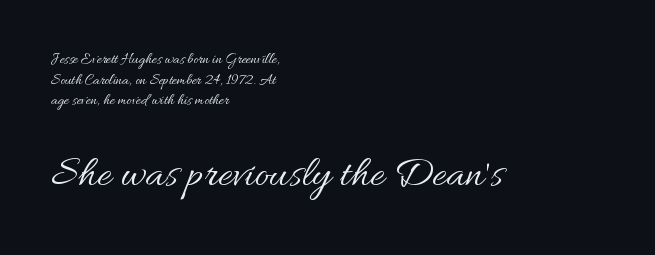
Q: Is the text bold? A: No.
Q: Is the text italic (slanted)? A: Yes.
Q: Is the text underlined? A: No.
Q: How is the paragraph aligned? A: Left-aligned.
Q: Is the spacing between letters normal or unusually wide? A: Normal.
Q: Is the spacing between lines tight, normal or loose? A: Normal.
Q: Which block of text is set in a larger size, the first (top) or the second (bottom)? A: The second (bottom) one.
Q: Width (condensed, normal, or wide)? A: Normal.
Q: Stroke contrast? A: Medium.
Q: x-height? A: Small.
Q: Monospaced? A: No.
